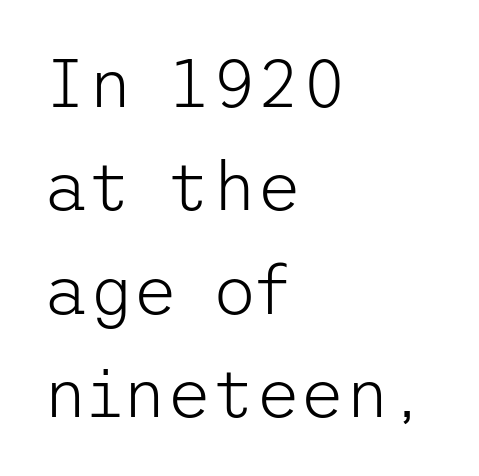
{"serif": "no", "italic": "no", "bold": "no", "weight": "light", "width": "normal", "stroke_contrast": "low", "x_height": "medium", "underline": "no", "align": "left", "line_spacing": "normal", "line_spacing_ratio": 1.5, "letter_spacing": "normal", "letter_spacing_em": 0.0, "glyph_px": 69}
